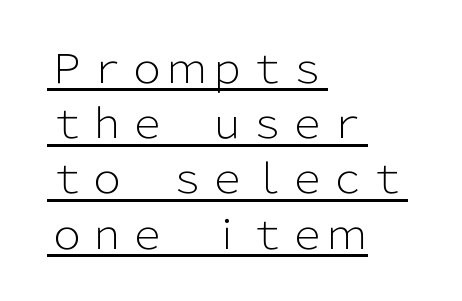
{"serif": "no", "italic": "no", "bold": "no", "weight": "light", "width": "normal", "stroke_contrast": "low", "x_height": "medium", "monospaced": "no", "underline": "yes", "align": "left", "line_spacing": "normal", "line_spacing_ratio": 1.38, "letter_spacing": "normal", "letter_spacing_em": 0.0, "glyph_px": 40}
